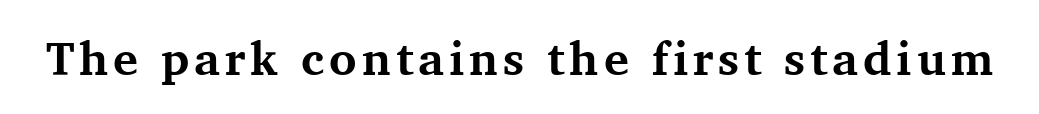
Q: Is the text bold? A: Yes.
Q: Is the text italic (slanted)? A: No, it is upright.
Q: Is the typeface a serif or a sans-serif typeface? A: Serif.
Q: Is the text underlined? A: No.
Q: Width (condensed, normal, or wide)? A: Normal.
Q: Stroke contrast? A: Medium.
Q: x-height? A: Medium.
Q: Monospaced? A: No.
